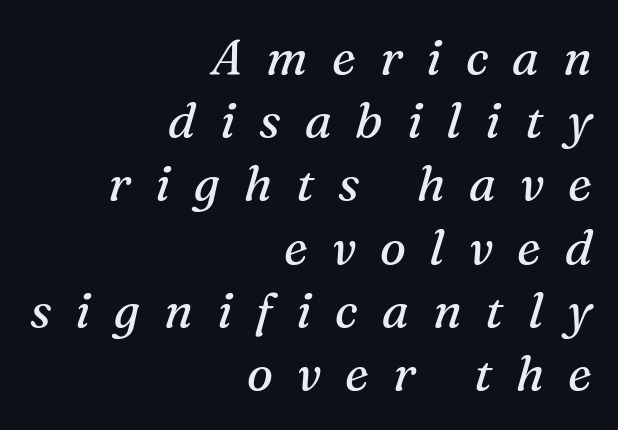
Q: Is the text bold? A: No.
Q: Is the text italic (slanted)? A: Yes, it leans right by about 16 degrees.
Q: Is the typeface a serif or a sans-serif typeface? A: Serif.
Q: Is the text underlined? A: No.
Q: How is the paragraph aligned? A: Right-aligned.
Q: Is the spacing between letters normal or unusually wide? A: Unusually wide.
Q: Is the spacing between lines tight, normal or loose? A: Normal.
Q: Width (condensed, normal, or wide)? A: Normal.
Q: Stroke contrast? A: Medium.
Q: x-height? A: Medium.
Q: Monospaced? A: No.
